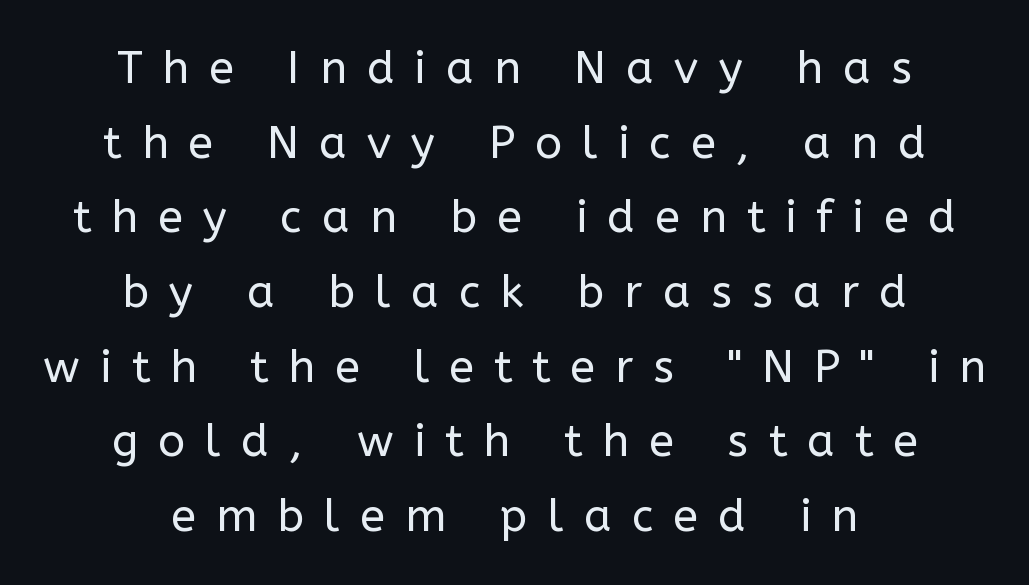
Q: Is the text bold? A: No.
Q: Is the text italic (slanted)? A: No, it is upright.
Q: Is the typeface a serif or a sans-serif typeface? A: Sans-serif.
Q: Is the text underlined? A: No.
Q: How is the paragraph aligned? A: Centered.
Q: Is the spacing between letters normal or unusually wide? A: Unusually wide.
Q: Is the spacing between lines tight, normal or loose? A: Normal.
Q: Width (condensed, normal, or wide)? A: Normal.
Q: Stroke contrast? A: Low.
Q: x-height? A: Medium.
Q: Monospaced? A: No.
